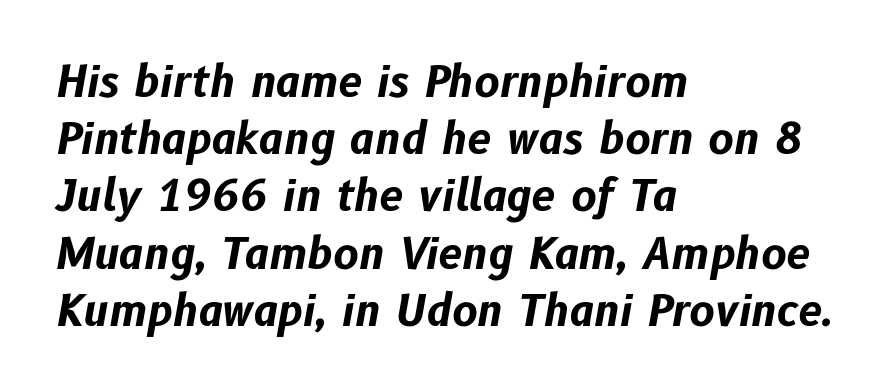
{"italic": "yes", "lean": "right", "slant_degrees": 10, "bold": "yes", "weight": "bold", "width": "normal", "stroke_contrast": "low", "x_height": "medium", "monospaced": "no", "underline": "no", "align": "left", "line_spacing": "normal", "line_spacing_ratio": 1.33, "letter_spacing": "normal", "letter_spacing_em": 0.0, "glyph_px": 43}
